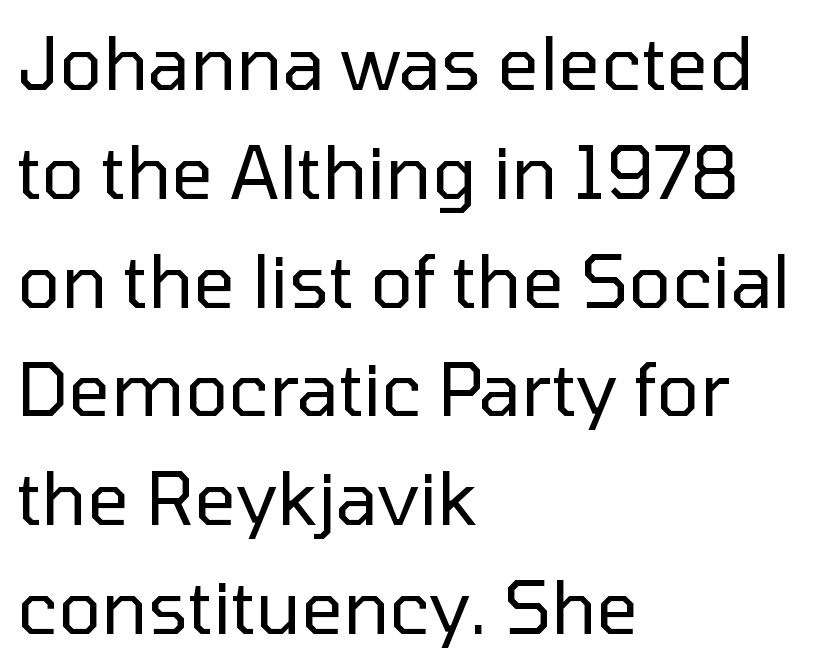
{"serif": "no", "italic": "no", "bold": "no", "weight": "regular", "width": "normal", "stroke_contrast": "low", "x_height": "medium", "monospaced": "no", "underline": "no", "align": "left", "line_spacing": "normal", "line_spacing_ratio": 1.49, "letter_spacing": "normal", "letter_spacing_em": 0.0, "glyph_px": 73}
